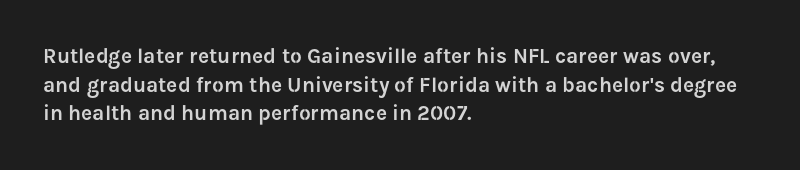
{"italic": "no", "underline": "no", "align": "left", "line_spacing": "normal", "line_spacing_ratio": 1.36, "letter_spacing": "normal", "letter_spacing_em": 0.0, "glyph_px": 21}
